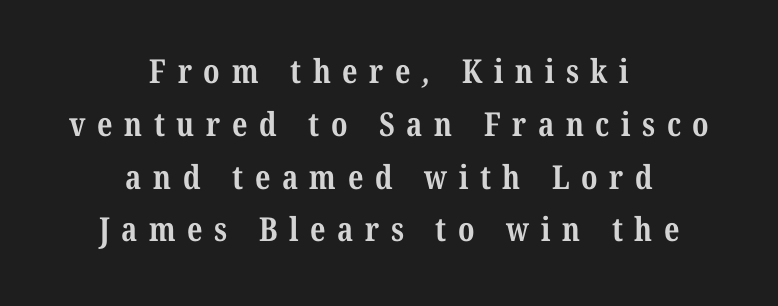
The image shows 33 px bold, condensed serif type; set centered, normal line spacing (1.6x), unusually wide letter spacing (+0.35 em), not underlined; medium stroke contrast and a medium x-height.
